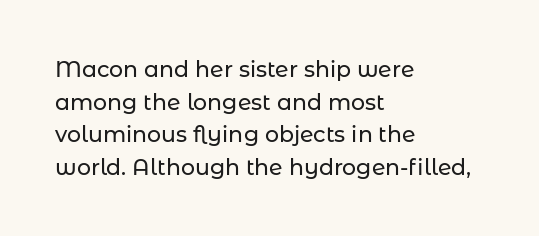
The image shows 22 px text type, upright; set left-aligned, normal line spacing (1.48x), normal letter spacing, not underlined.
